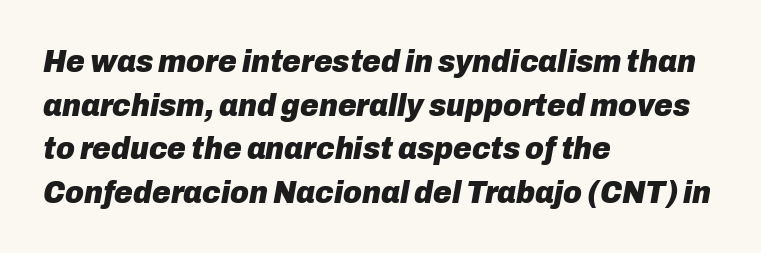
There's an unmistakable incline to the writing here. A clean baseline with only descenders dipping below it. A normal amount of white space separates one row of letters from the next. Is this a fixed-width face? No — the glyphs have proportional, varying widths.
